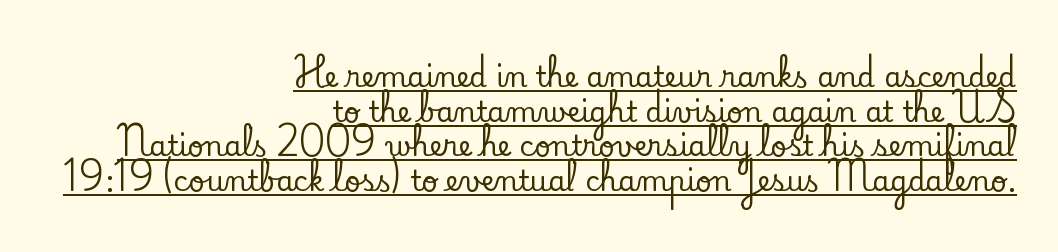
This rendering uses right alignment, leaving the left contour irregular. These characters rest on top of a visible drawn line. Tracking value appears to be zero — textbook default spacing. Note the varied advance widths — an 'i' is clearly narrower than an 'm'.
